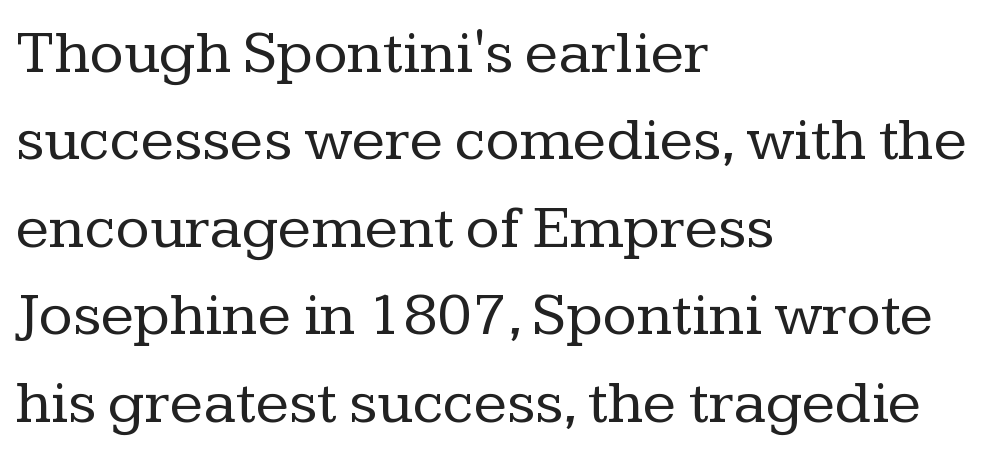
{"serif": "yes", "italic": "no", "bold": "no", "weight": "regular", "width": "normal", "stroke_contrast": "low", "x_height": "medium", "monospaced": "no", "underline": "no", "align": "left", "line_spacing": "normal", "line_spacing_ratio": 1.41, "letter_spacing": "normal", "letter_spacing_em": 0.0, "glyph_px": 62}
